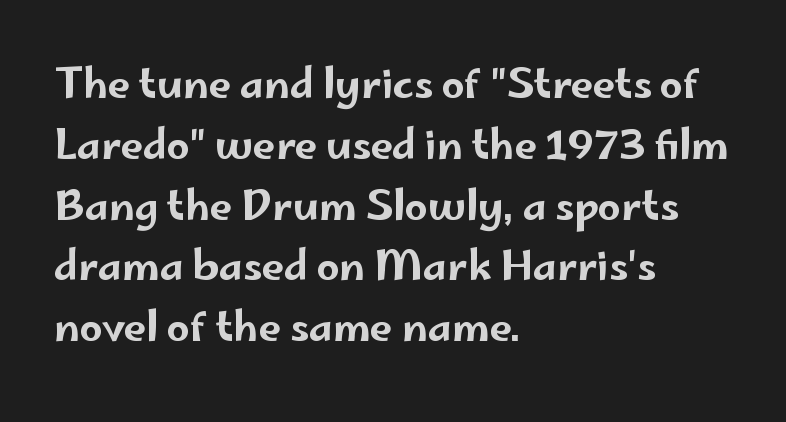
The image shows 40 px wide sans-serif type, upright; set left-aligned, normal line spacing (1.52x), normal letter spacing, not underlined; low stroke contrast and a small x-height.
